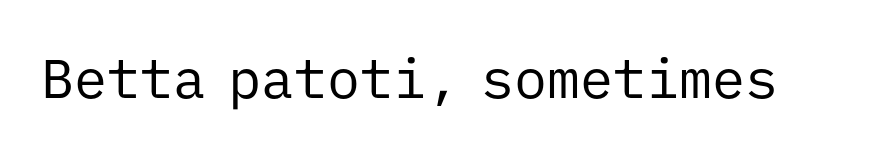
The rendering uses typewriter-style spacing with identical character cells. Notice how the stems are strictly vertical — no italics here. This rendering employs a face without finishing strokes, i.e., a sans-serif. Descenders hang freely into open space. The passage shown is not bold in any degree. The letterforms sit shoulder to shoulder at normal distance.
